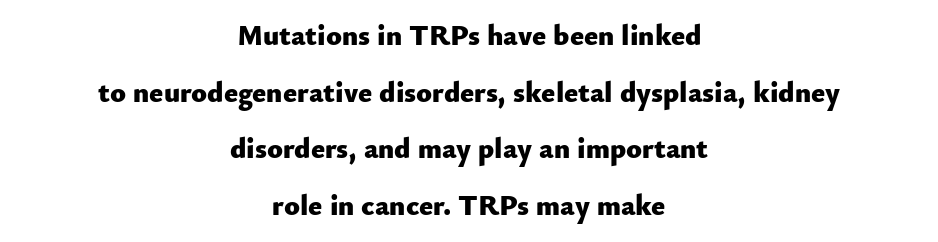
Q: Is the text bold? A: Yes.
Q: Is the text italic (slanted)? A: No, it is upright.
Q: Is the typeface a serif or a sans-serif typeface? A: Sans-serif.
Q: Is the text underlined? A: No.
Q: How is the paragraph aligned? A: Centered.
Q: Is the spacing between letters normal or unusually wide? A: Normal.
Q: Is the spacing between lines tight, normal or loose? A: Loose.
Q: Width (condensed, normal, or wide)? A: Normal.
Q: Stroke contrast? A: Low.
Q: x-height? A: Small.
Q: Monospaced? A: No.
